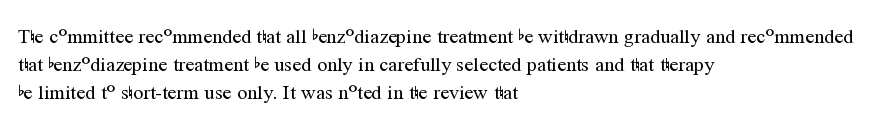
Q: Is the text bold? A: No.
Q: Is the text italic (slanted)? A: No, it is upright.
Q: Is the text underlined? A: No.
Q: How is the paragraph aligned? A: Left-aligned.
Q: Is the spacing between letters normal or unusually wide? A: Normal.
Q: Is the spacing between lines tight, normal or loose? A: Normal.
